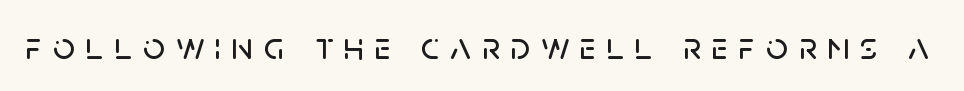
The image shows 38 px sans-serif type, upright; set unusually wide letter spacing (+0.29 em), not underlined; low stroke contrast and a large x-height.
